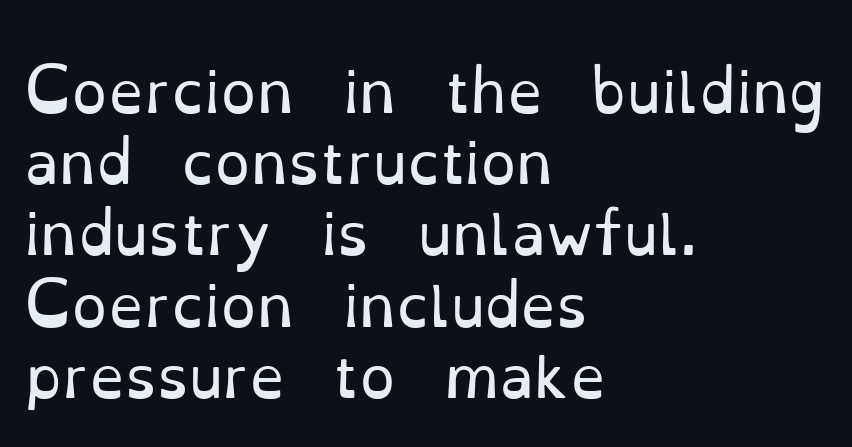
All the whitespace from short lines collects on the right. The font family rendered here belongs to the serif group. This rendering leaves character spacing at its baseline value. Unbolded letterforms with no extra heft. Each row of text sits above clean, open space. These lines were composed using upright roman letters.
